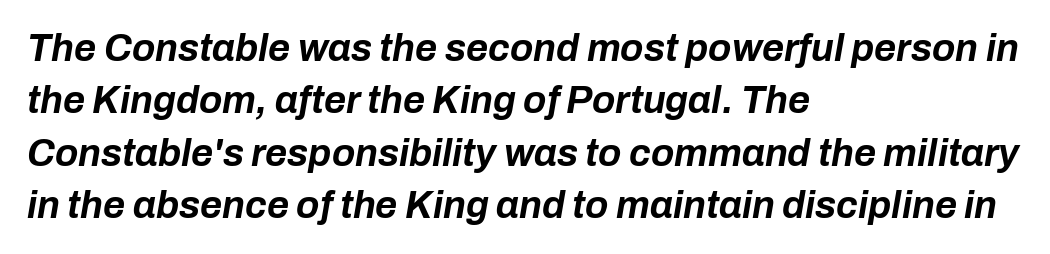
{"italic": "yes", "lean": "right", "slant_degrees": 10, "bold": "yes", "weight": "bold", "width": "normal", "stroke_contrast": "low", "x_height": "medium", "monospaced": "no", "underline": "no", "align": "left", "line_spacing": "normal", "line_spacing_ratio": 1.38, "letter_spacing": "normal", "letter_spacing_em": 0.0, "glyph_px": 38}
